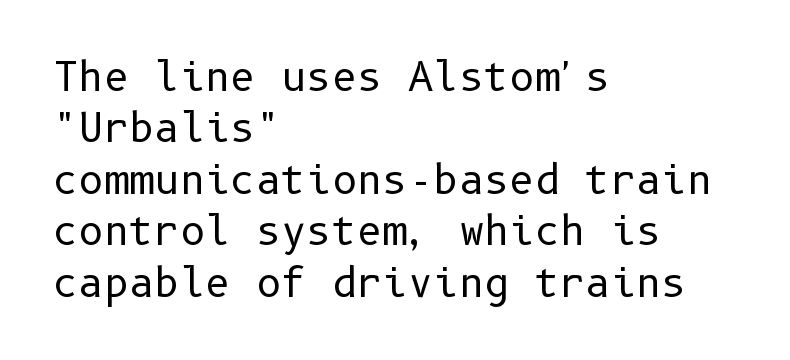
Q: Is the text bold? A: No.
Q: Is the text italic (slanted)? A: No, it is upright.
Q: Is the typeface a serif or a sans-serif typeface? A: Sans-serif.
Q: Is the text underlined? A: No.
Q: How is the paragraph aligned? A: Left-aligned.
Q: Is the spacing between letters normal or unusually wide? A: Normal.
Q: Is the spacing between lines tight, normal or loose? A: Normal.
Q: Width (condensed, normal, or wide)? A: Normal.
Q: Stroke contrast? A: Low.
Q: x-height? A: Medium.
